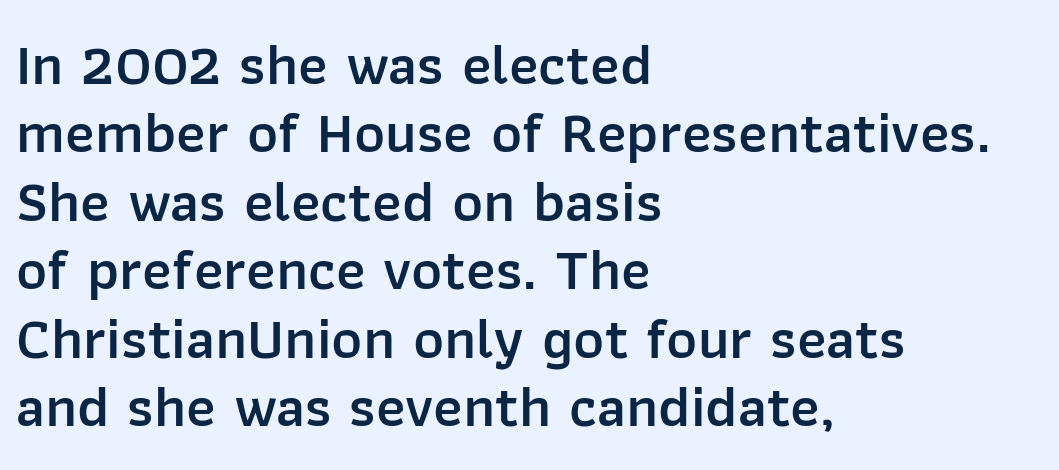
A typesetter would call this proportional, since set widths differ per character. The words here are not underlined. Typographically, this falls in the sans-serif category. Characters remain perfectly vertical along every line. A fair bit of extra ink — the face is semibold, not bold. Does extra space separate the letters? No, they use regular spacing.
